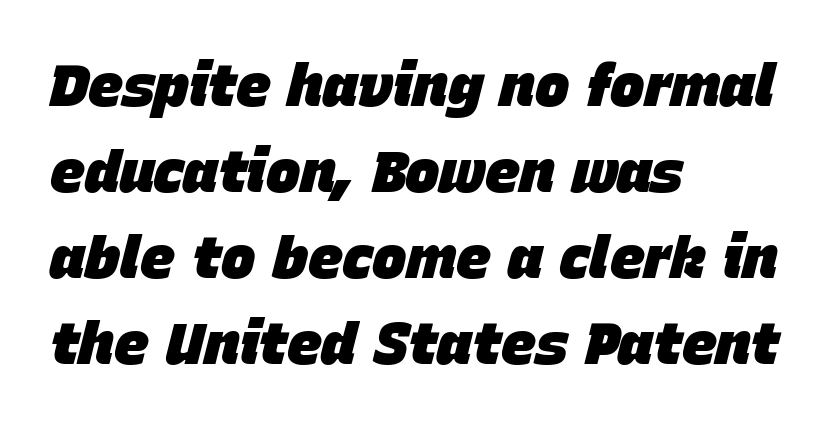
Rule under the text: the space is simply empty. Students, this is bold: see how much ink each stroke carries. The type is set solid horizontally, with unmodified tracking. In terms of leading, this rendering sits right in the middle.
